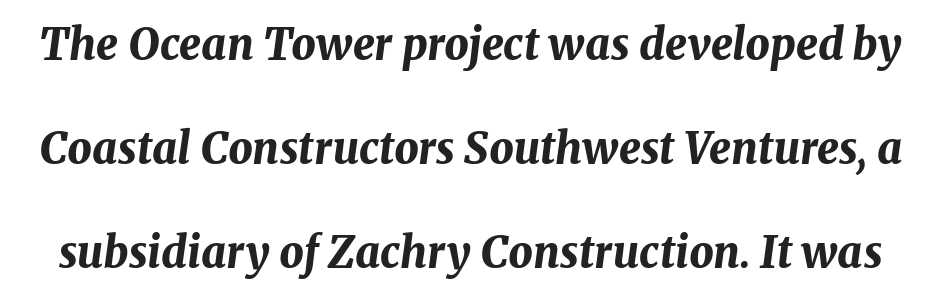
{"italic": "yes", "lean": "right", "slant_degrees": 8, "bold": "yes", "weight": "bold", "width": "normal", "stroke_contrast": "medium", "x_height": "medium", "monospaced": "no", "underline": "no", "line_spacing": "loose", "line_spacing_ratio": 2.42, "letter_spacing": "normal", "letter_spacing_em": 0.0, "glyph_px": 43}
